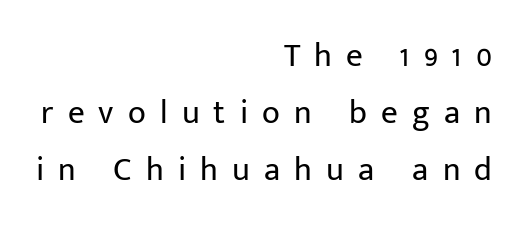
{"serif": "no", "italic": "no", "bold": "no", "weight": "regular", "width": "normal", "stroke_contrast": "low", "x_height": "medium", "monospaced": "no", "underline": "no", "align": "right", "line_spacing_ratio": 1.72, "letter_spacing": "wide", "letter_spacing_em": 0.43, "glyph_px": 33}
